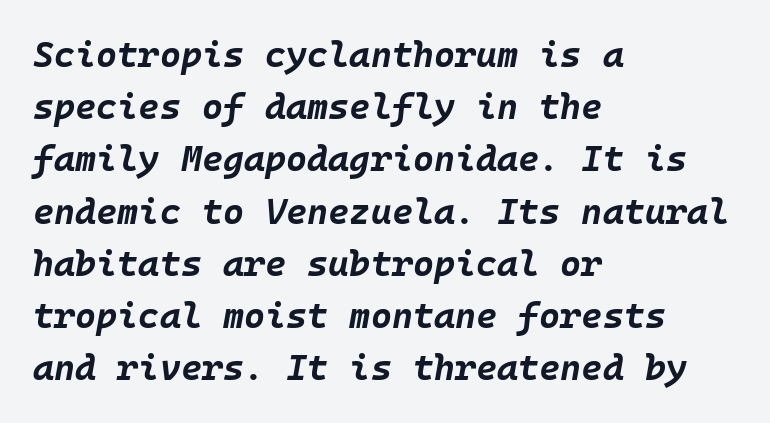
Q: Is the text bold? A: Yes.
Q: Is the text italic (slanted)? A: Yes, it leans right by about 10 degrees.
Q: Is the text underlined? A: No.
Q: How is the paragraph aligned? A: Left-aligned.
Q: Is the spacing between letters normal or unusually wide? A: Normal.
Q: Is the spacing between lines tight, normal or loose? A: Normal.
Q: Width (condensed, normal, or wide)? A: Normal.
Q: Stroke contrast? A: Low.
Q: x-height? A: Large.
